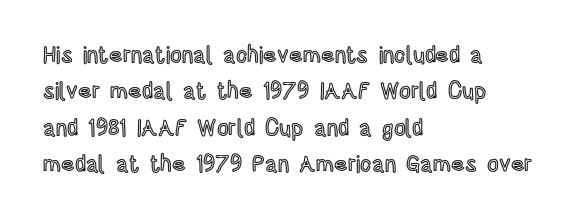
The image shows 23 px text type, upright; set left-aligned, normal line spacing (1.58x), normal letter spacing, not underlined.
